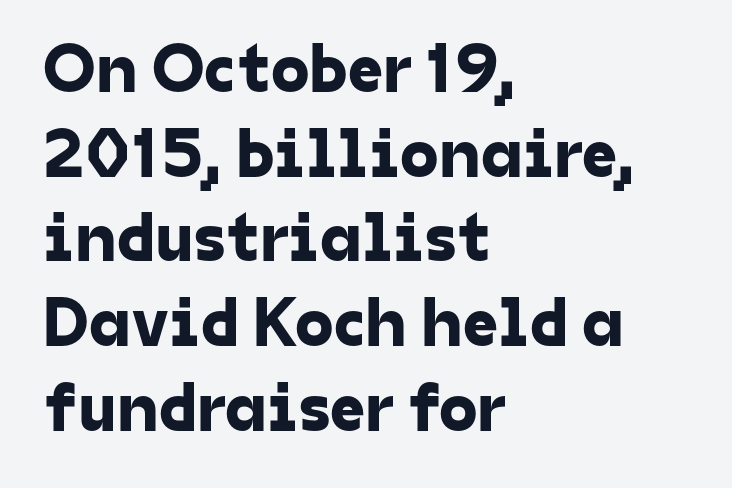
The image shows 70 px sans-serif type; set left-aligned, line spacing 1.21x, normal letter spacing, not underlined; low stroke contrast and a medium x-height.
